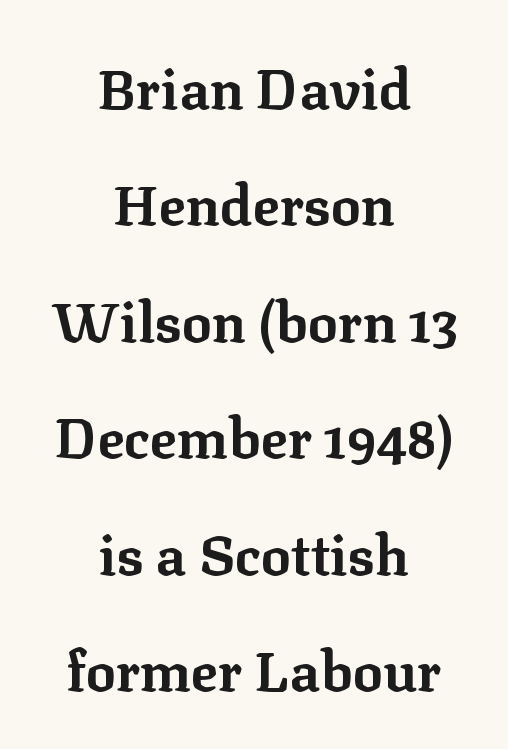
The image shows 56 px bold serif type, upright; set centered, loose line spacing (2.08x), normal letter spacing, not underlined; low stroke contrast and a medium x-height.
